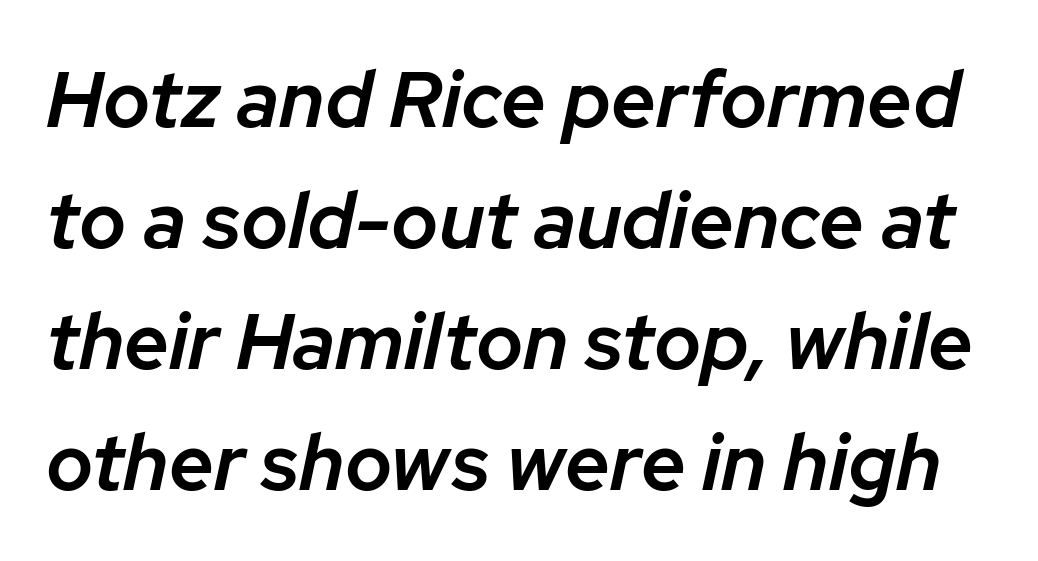
{"italic": "yes", "lean": "right", "slant_degrees": 12, "bold": "semi", "weight": "semibold", "width": "normal", "stroke_contrast": "low", "x_height": "medium", "monospaced": "no", "underline": "no", "line_spacing": "normal", "line_spacing_ratio": 1.53, "letter_spacing": "normal", "letter_spacing_em": 0.0, "glyph_px": 79}
